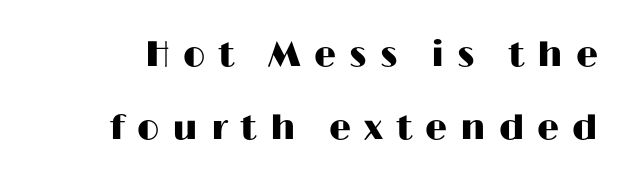
The image shows 35 px wide sans-serif type, upright; set loose line spacing (2.08x), unusually wide letter spacing (+0.37 em), not underlined; high stroke contrast and a medium x-height.
